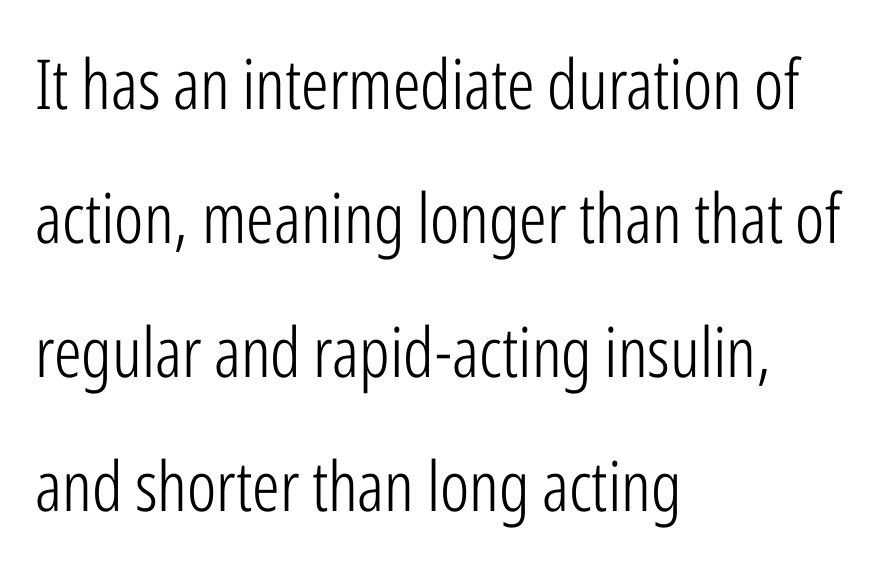
{"serif": "no", "italic": "no", "bold": "no", "weight": "light", "width": "condensed", "stroke_contrast": "low", "x_height": "medium", "monospaced": "no", "underline": "no", "align": "left", "line_spacing": "loose", "line_spacing_ratio": 1.94, "letter_spacing": "normal", "letter_spacing_em": 0.0, "glyph_px": 69}
